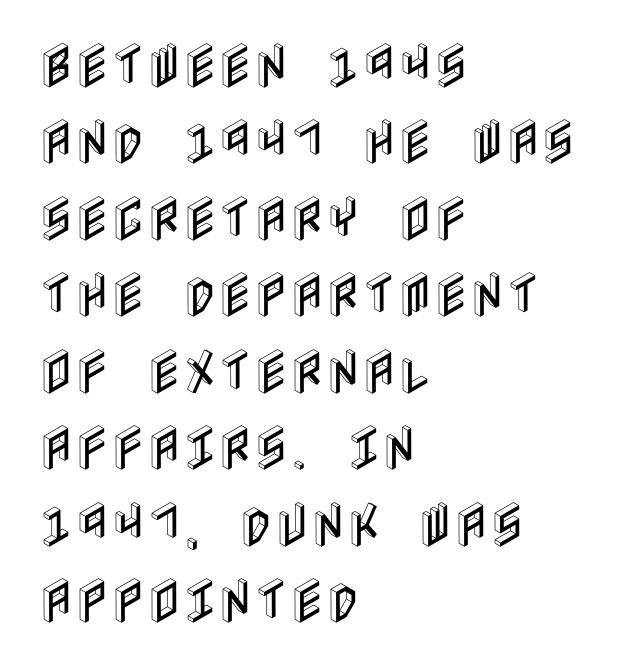
Q: Is the text italic (slanted)? A: No, it is upright.
Q: Is the text underlined? A: No.
Q: How is the paragraph aligned? A: Left-aligned.
Q: Is the spacing between letters normal or unusually wide? A: Normal.
Q: Is the spacing between lines tight, normal or loose? A: Normal.
Q: Width (condensed, normal, or wide)? A: Condensed.
Q: x-height? A: Large.
